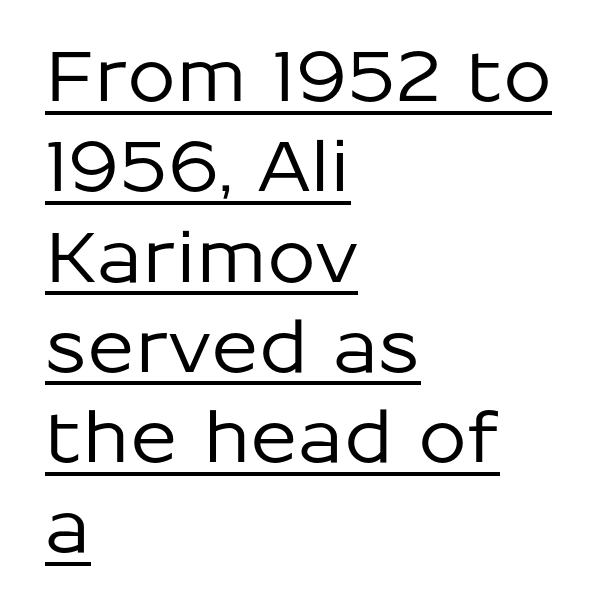
The image shows 70 px sans-serif type, upright; set left-aligned, normal line spacing (1.29x), normal letter spacing, underlined; low stroke contrast and a medium x-height.
